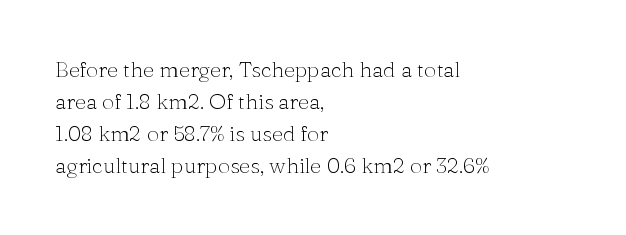
Weight: in the light-to-regular range. These lines keep a tight, regular rhythm from letter to letter. Any mark beneath the type? The region is blank. Left-aligned paragraph, ragged on the right. If you drew a line through each stem, it would be perfectly vertical. Honestly, the row spacing looks completely unremarkable.
